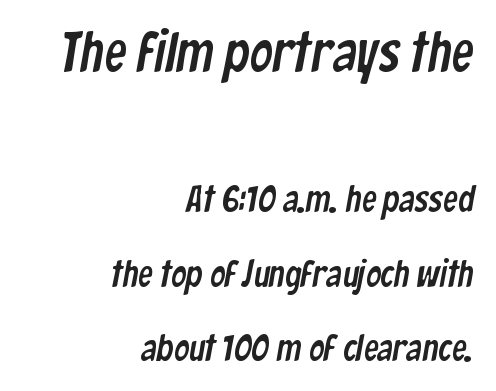
{"serif": "no", "width": "condensed", "stroke_contrast": "low", "x_height": "medium", "monospaced": "no", "underline": "no", "align": "right", "line_spacing": "loose", "line_spacing_ratio": 2.01, "letter_spacing": "normal", "letter_spacing_em": 0.0, "larger_block": "first", "size_ratio": 1.51, "glyph_px": 56}
